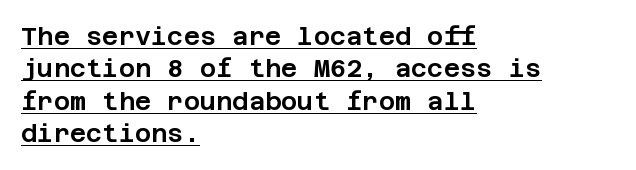
Q: Is the text italic (slanted)? A: No, it is upright.
Q: Is the text underlined? A: Yes.
Q: How is the paragraph aligned? A: Left-aligned.
Q: Is the spacing between letters normal or unusually wide? A: Normal.
Q: Is the spacing between lines tight, normal or loose? A: Normal.
